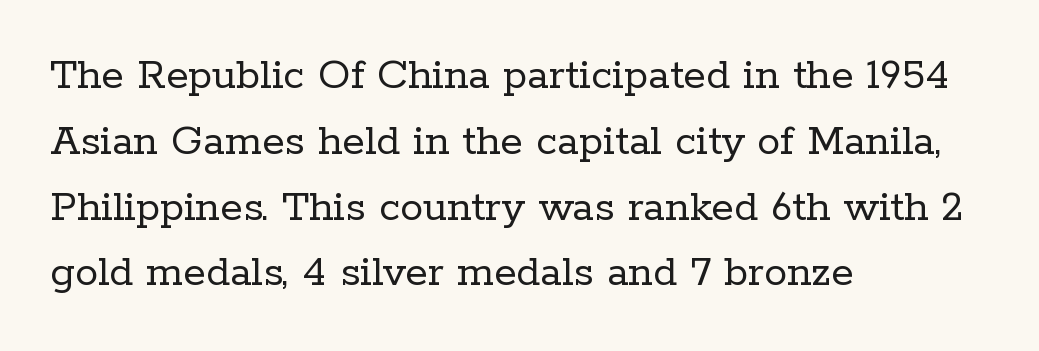
{"serif": "yes", "italic": "no", "bold": "no", "weight": "regular", "width": "normal", "stroke_contrast": "low", "x_height": "medium", "monospaced": "no", "underline": "no", "align": "left", "line_spacing": "normal", "line_spacing_ratio": 1.43, "letter_spacing": "normal", "letter_spacing_em": 0.0, "glyph_px": 46}
